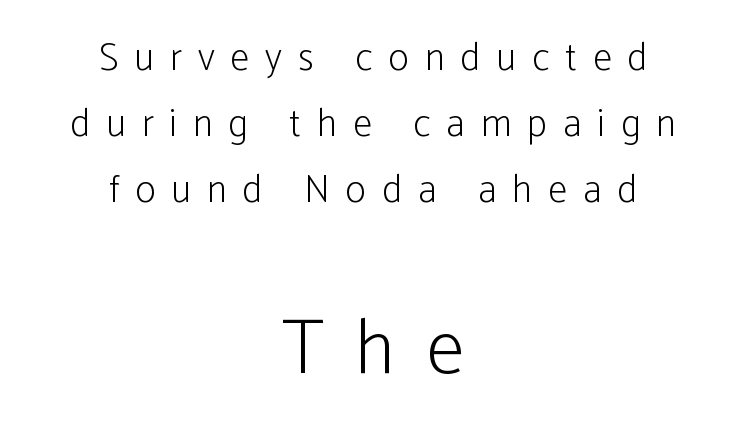
{"serif": "no", "italic": "no", "bold": "no", "weight": "light", "width": "condensed", "stroke_contrast": "low", "x_height": "medium", "monospaced": "no", "underline": "no", "align": "center", "line_spacing": "normal", "line_spacing_ratio": 1.69, "letter_spacing": "wide", "letter_spacing_em": 0.41, "larger_block": "second", "size_ratio": 2.0, "glyph_px": 78}
